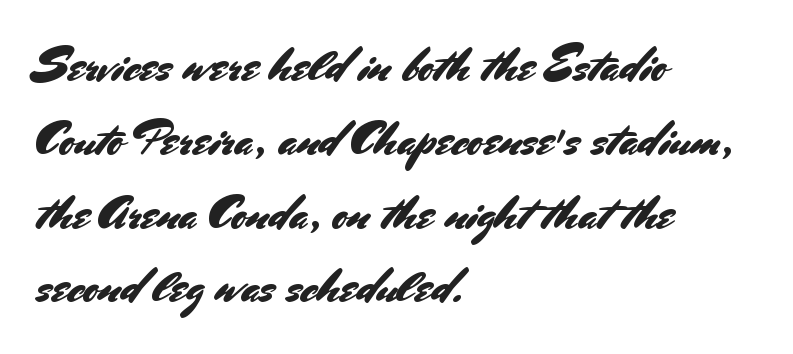
{"serif": "no", "width": "normal", "stroke_contrast": "medium", "x_height": "small", "monospaced": "no", "underline": "no", "align": "left", "line_spacing": "normal", "line_spacing_ratio": 1.57, "letter_spacing": "normal", "letter_spacing_em": 0.0, "glyph_px": 47}
